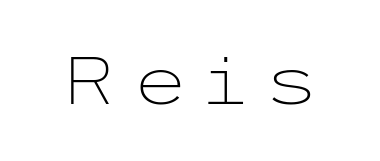
Q: Is the text bold? A: No.
Q: Is the text italic (slanted)? A: No, it is upright.
Q: Is the typeface a serif or a sans-serif typeface? A: Sans-serif.
Q: Is the text underlined? A: No.
Q: Width (condensed, normal, or wide)? A: Wide.
Q: Stroke contrast? A: Low.
Q: x-height? A: Medium.
